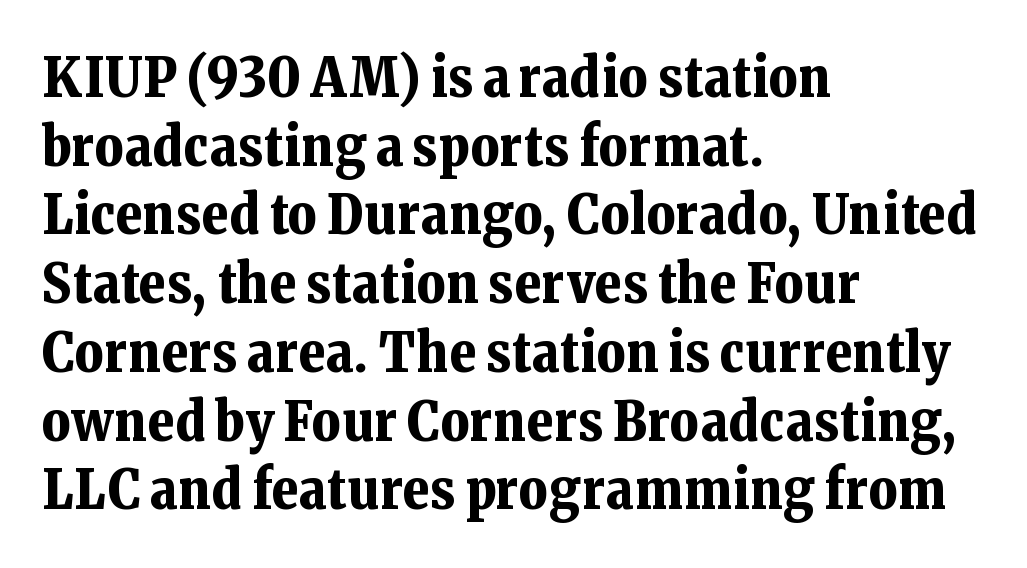
Q: Is the text bold? A: Yes.
Q: Is the text italic (slanted)? A: No, it is upright.
Q: Is the typeface a serif or a sans-serif typeface? A: Serif.
Q: Is the text underlined? A: No.
Q: How is the paragraph aligned? A: Left-aligned.
Q: Is the spacing between letters normal or unusually wide? A: Normal.
Q: Is the spacing between lines tight, normal or loose? A: Normal.
Q: Width (condensed, normal, or wide)? A: Normal.
Q: Stroke contrast? A: Low.
Q: x-height? A: Medium.
Q: Monospaced? A: No.
